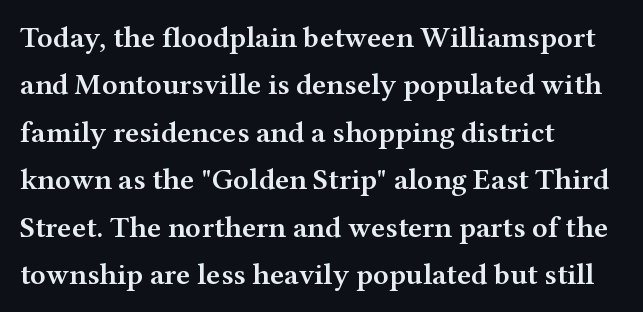
The image shows 30 px semibold, wide serif type, upright; set left-aligned, normal line spacing (1.58x), normal letter spacing, not underlined; medium stroke contrast and a medium x-height.
